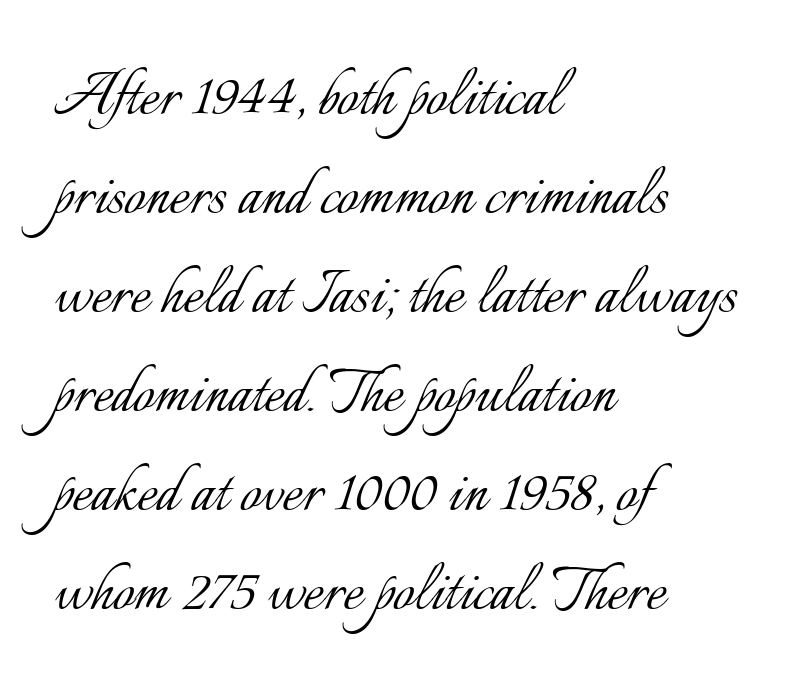
Q: Is the text bold? A: No.
Q: Is the text italic (slanted)? A: Yes.
Q: Is the text underlined? A: No.
Q: How is the paragraph aligned? A: Left-aligned.
Q: Is the spacing between letters normal or unusually wide? A: Normal.
Q: Is the spacing between lines tight, normal or loose? A: Normal.
Q: Width (condensed, normal, or wide)? A: Normal.
Q: Stroke contrast? A: Low.
Q: x-height? A: Small.
Q: Monospaced? A: No.
